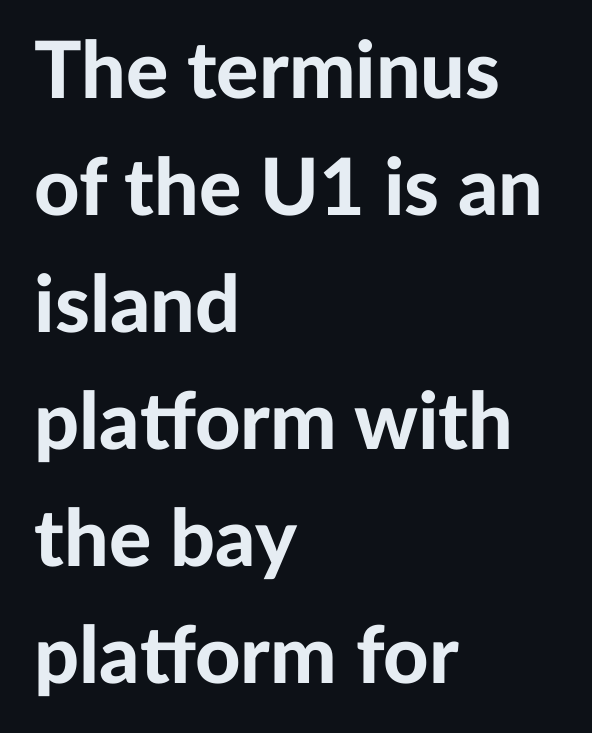
Q: Is the text bold? A: Yes.
Q: Is the text italic (slanted)? A: No, it is upright.
Q: Is the typeface a serif or a sans-serif typeface? A: Sans-serif.
Q: Is the text underlined? A: No.
Q: How is the paragraph aligned? A: Left-aligned.
Q: Is the spacing between letters normal or unusually wide? A: Normal.
Q: Is the spacing between lines tight, normal or loose? A: Normal.
Q: Width (condensed, normal, or wide)? A: Normal.
Q: Stroke contrast? A: Low.
Q: x-height? A: Medium.
Q: Monospaced? A: No.
